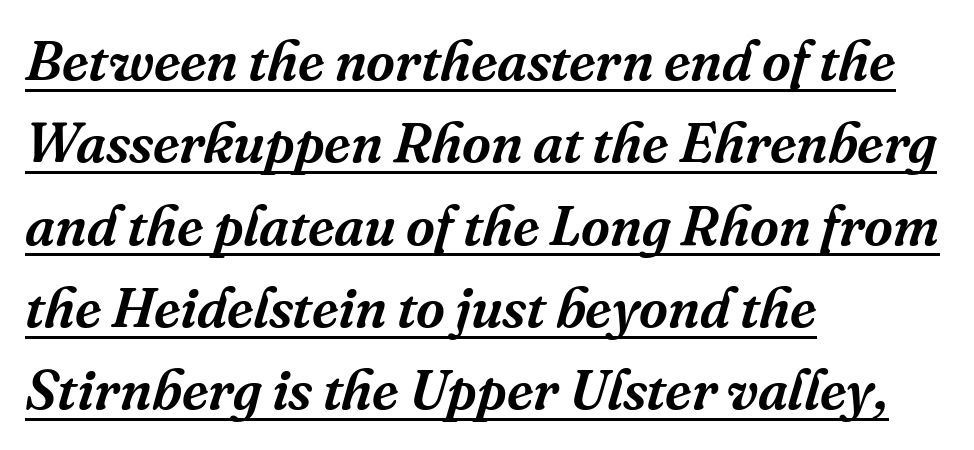
Q: Is the text italic (slanted)? A: Yes, it leans right by about 16 degrees.
Q: Is the typeface a serif or a sans-serif typeface? A: Serif.
Q: Is the text underlined? A: Yes.
Q: How is the paragraph aligned? A: Left-aligned.
Q: Is the spacing between letters normal or unusually wide? A: Normal.
Q: Is the spacing between lines tight, normal or loose? A: Normal.
Q: Width (condensed, normal, or wide)? A: Normal.
Q: Stroke contrast? A: Medium.
Q: x-height? A: Medium.
Q: Monospaced? A: No.
